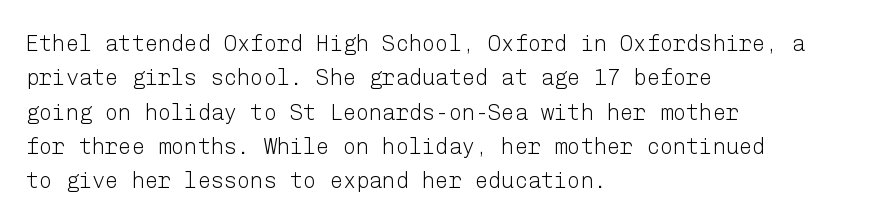
The image shows 22 px text type, upright; set left-aligned, normal line spacing (1.56x), normal letter spacing, not underlined.
